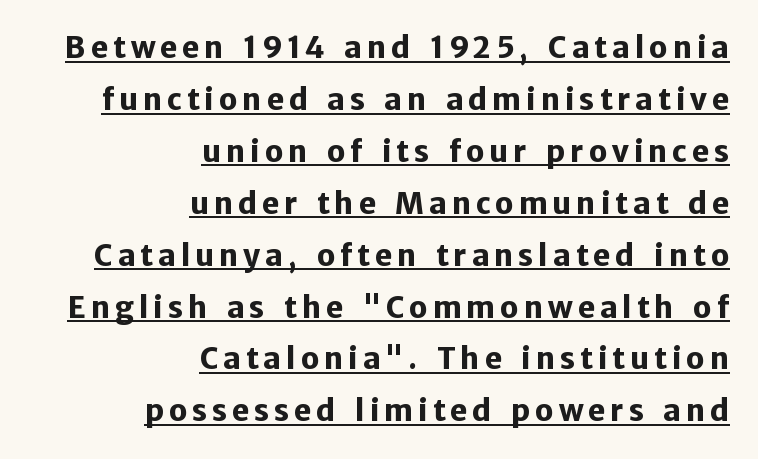
Q: Is the text bold? A: Yes.
Q: Is the text italic (slanted)? A: No, it is upright.
Q: Is the typeface a serif or a sans-serif typeface? A: Sans-serif.
Q: Is the text underlined? A: Yes.
Q: How is the paragraph aligned? A: Right-aligned.
Q: Width (condensed, normal, or wide)? A: Normal.
Q: Stroke contrast? A: Low.
Q: x-height? A: Medium.
Q: Monospaced? A: No.
